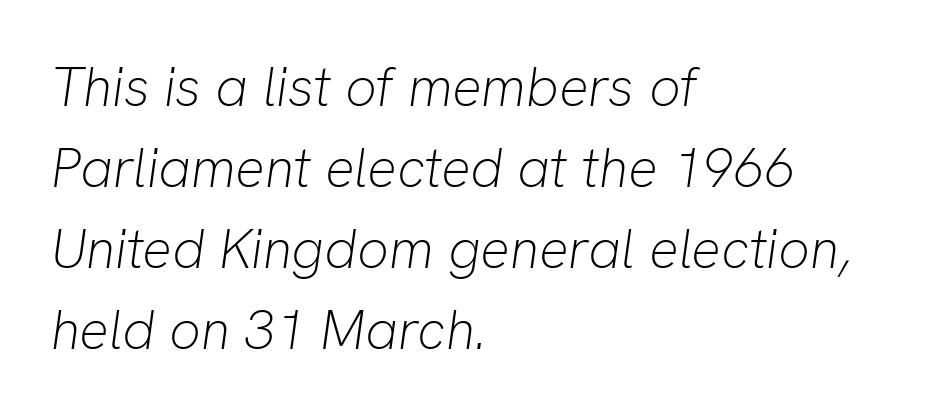
Caption: multi-line text, flush left, ragged right. A typesetter would mark this as italic. Compared with a typical body face, this is equally light or lighter still. There is no visible air inserted between adjacent glyphs. Leading matches the norm, producing a regular column.
